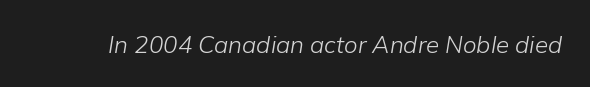
The image shows 24 px text type, italic (leaning right); set normal letter spacing, not underlined.
